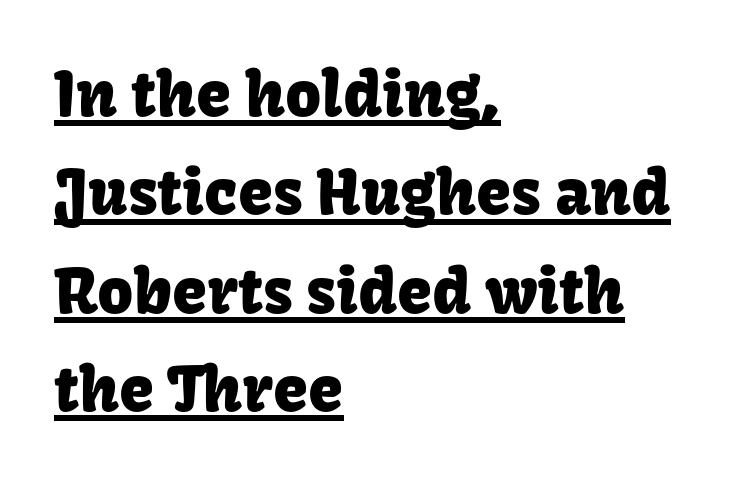
This sample uses a sans-serif face. Caption: lettering with a line underneath. Leading: standard. This sample uses plain, unmodified letter spacing. The lines in this sample share a left origin and differ only in where they stop.
